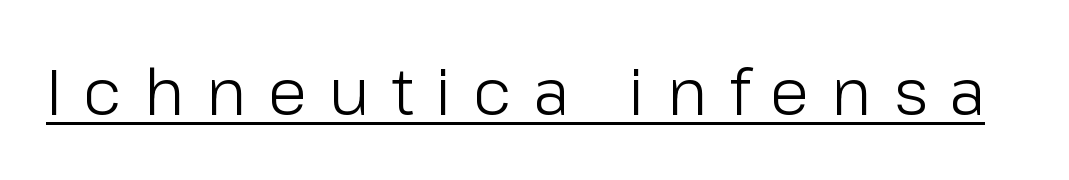
The image shows 64 px light sans-serif type, upright; set unusually wide letter spacing (+0.34 em), underlined; low stroke contrast and a medium x-height.
